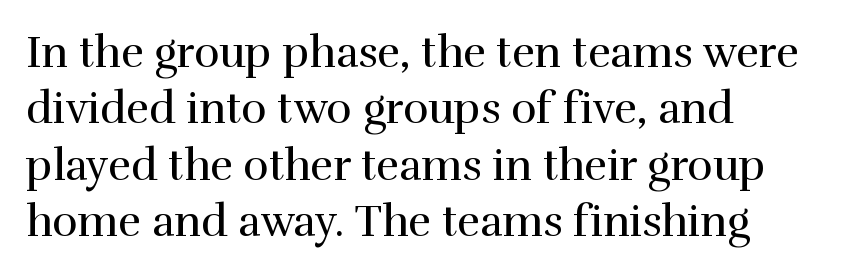
This sample is left-justified, so line endings fall wherever the words run out. The face used here is rendered with its standard letterfit. Type style note: has serifs. Tall strokes in this sample are plumb rather than angled. The rows are spaced the way most documents space them. The gap between lines stays unmarked.
